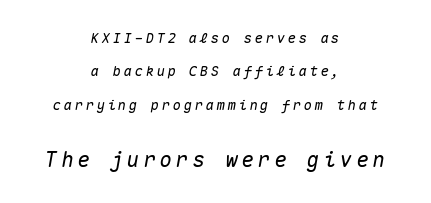
The image shows 21 px text type, italic (leaning right); set centered, loose line spacing (2.39x), not underlined; the second (bottom) block is 1.5x larger.
